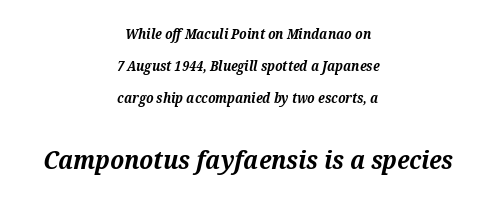
The image shows 26 px bold type, italic (leaning right); set centered, loose line spacing (2.28x), normal letter spacing, not underlined; the second (bottom) block is 1.86x larger.
